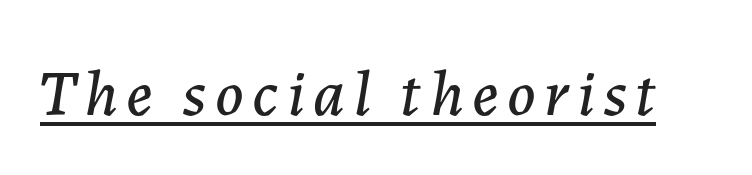
The words here are underlined. Italic: yes, the glyphs are oblique. Is this a fixed-width face? No — the glyphs have proportional, varying widths.
